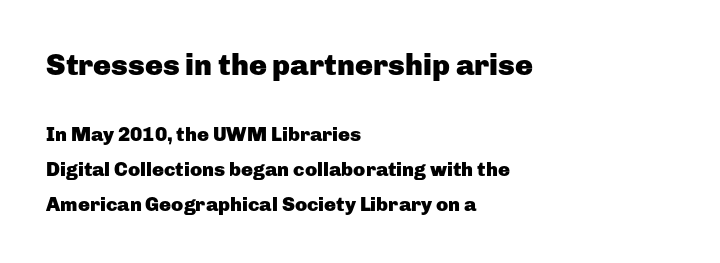
Q: Is the text bold? A: Yes.
Q: Is the text italic (slanted)? A: No, it is upright.
Q: Is the typeface a serif or a sans-serif typeface? A: Sans-serif.
Q: Is the text underlined? A: No.
Q: How is the paragraph aligned? A: Left-aligned.
Q: Is the spacing between letters normal or unusually wide? A: Normal.
Q: Which block of text is set in a larger size, the first (top) or the second (bottom)? A: The first (top) one.
Q: Width (condensed, normal, or wide)? A: Normal.
Q: Stroke contrast? A: Low.
Q: x-height? A: Medium.
Q: Monospaced? A: No.
